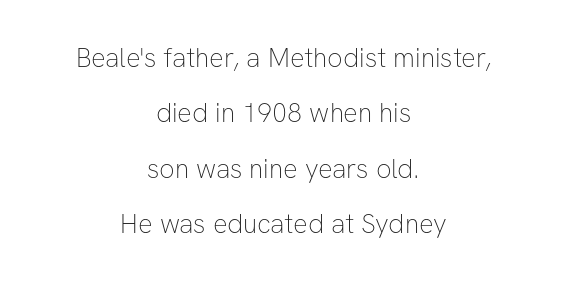
These lines stack symmetrically, like a column narrowing and widening about its center. The rendering uses a large line-height, opening up the rows. If you drew a line through each stem, it would be perfectly vertical. Think standard paragraph weight, or any step lighter than that.
